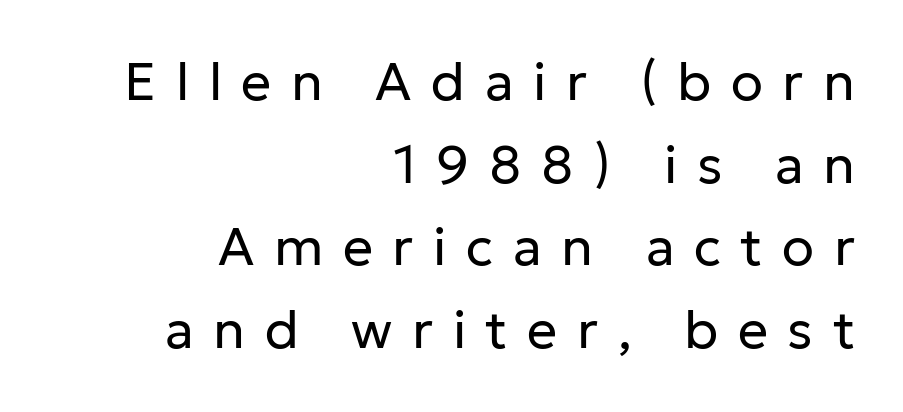
{"serif": "no", "italic": "no", "bold": "no", "weight": "regular", "width": "normal", "stroke_contrast": "low", "x_height": "medium", "monospaced": "no", "underline": "no", "align": "right", "line_spacing": "normal", "line_spacing_ratio": 1.56, "letter_spacing": "wide", "letter_spacing_em": 0.37, "glyph_px": 53}
